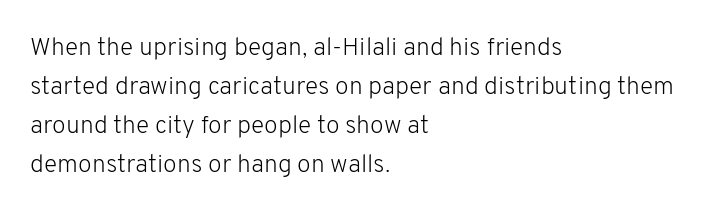
The image shows 25 px text type, upright; set left-aligned, normal line spacing (1.56x), normal letter spacing, not underlined.
